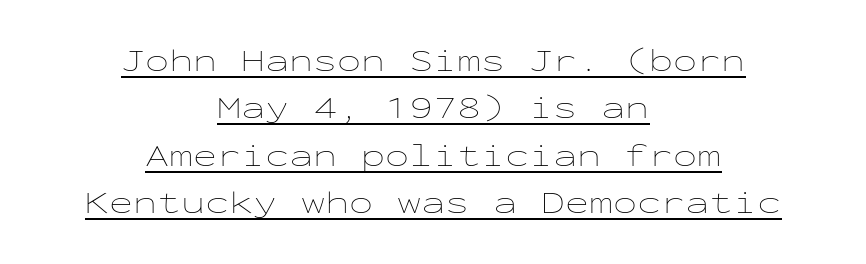
The image shows 32 px thin, wide type, upright, monospaced; set centered, normal line spacing (1.48x), normal letter spacing, underlined; low stroke contrast and a medium x-height.
